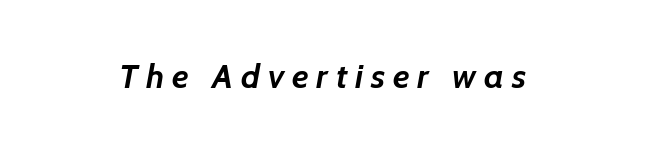
{"serif": "no", "bold": "yes", "weight": "semibold", "width": "normal", "stroke_contrast": "low", "x_height": "medium", "monospaced": "no", "underline": "no", "letter_spacing": "wide", "letter_spacing_em": 0.23, "glyph_px": 34}
